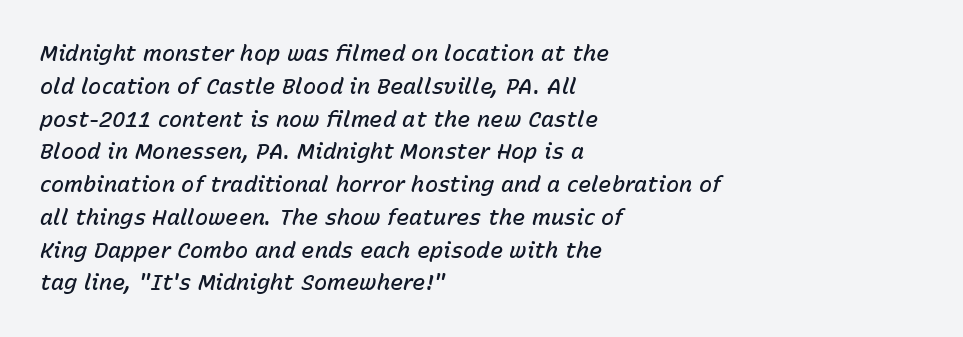
Q: Is the text bold? A: Semi-bold.
Q: Is the text italic (slanted)? A: Yes, it leans right by about 15 degrees.
Q: Is the text underlined? A: No.
Q: How is the paragraph aligned? A: Left-aligned.
Q: Is the spacing between letters normal or unusually wide? A: Normal.
Q: Is the spacing between lines tight, normal or loose? A: Normal.
